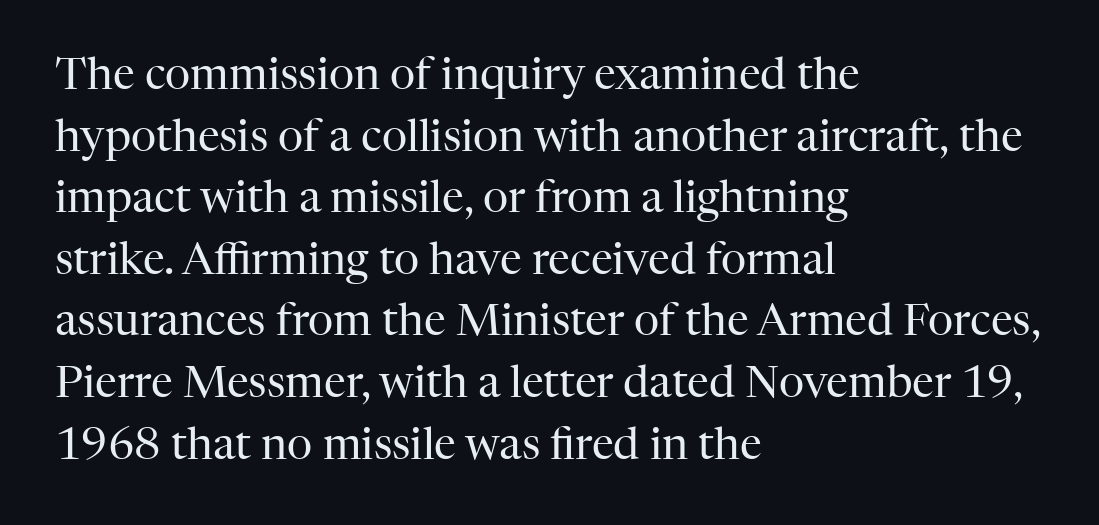
{"serif": "yes", "italic": "no", "bold": "no", "weight": "regular", "width": "normal", "stroke_contrast": "high", "x_height": "medium", "monospaced": "no", "underline": "no", "align": "left", "line_spacing": "normal", "line_spacing_ratio": 1.4, "letter_spacing": "normal", "letter_spacing_em": 0.0, "glyph_px": 44}
